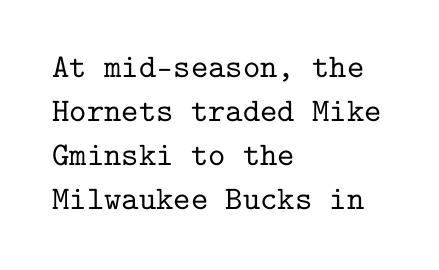
Q: Is the text italic (slanted)? A: No, it is upright.
Q: Is the typeface a serif or a sans-serif typeface? A: Serif.
Q: Is the text underlined? A: No.
Q: How is the paragraph aligned? A: Left-aligned.
Q: Is the spacing between letters normal or unusually wide? A: Normal.
Q: Is the spacing between lines tight, normal or loose? A: Normal.
Q: Width (condensed, normal, or wide)? A: Normal.
Q: Stroke contrast? A: Low.
Q: x-height? A: Medium.
Q: Monospaced? A: Yes.
